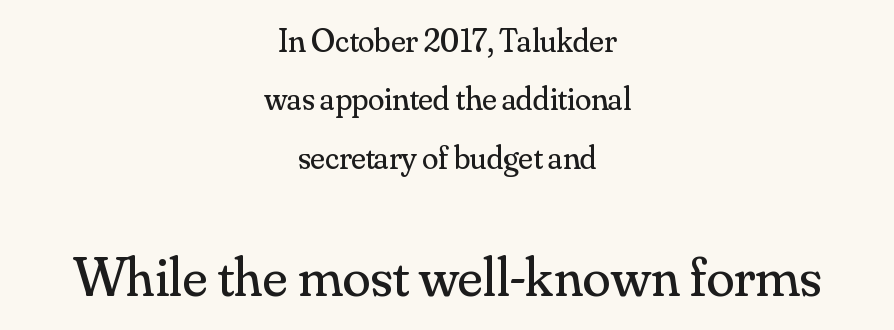
{"serif": "yes", "italic": "no", "bold": "no", "weight": "regular", "width": "normal", "stroke_contrast": "medium", "x_height": "small", "monospaced": "no", "underline": "no", "align": "center", "line_spacing_ratio": 1.77, "letter_spacing": "normal", "letter_spacing_em": 0.0, "larger_block": "second", "size_ratio": 1.73, "glyph_px": 57}
